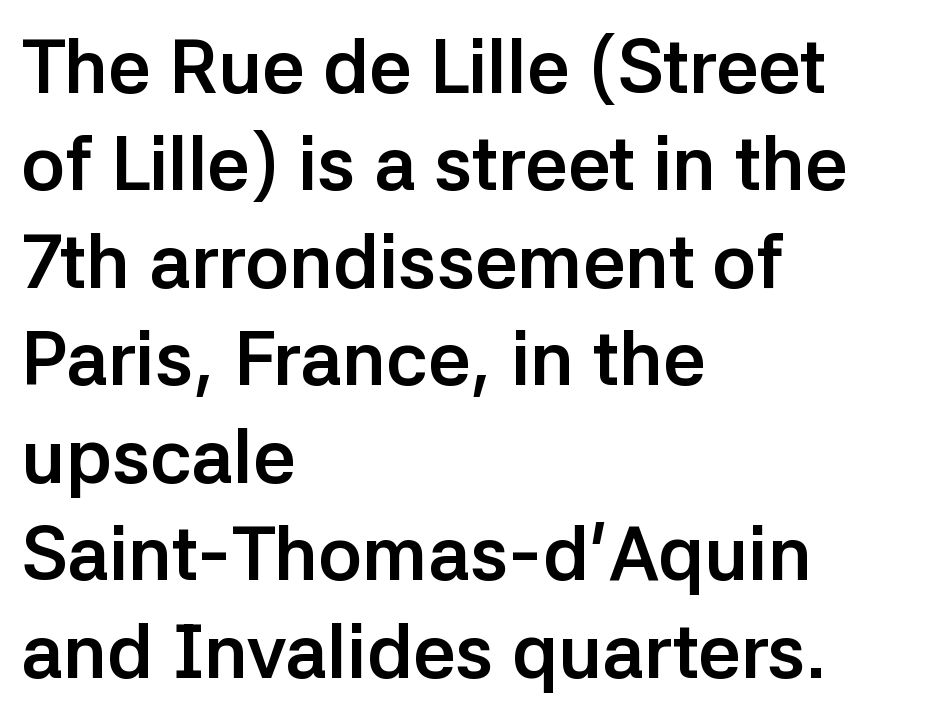
Bold? Absolutely — the strokes are thick and heavy. The foot of each line stays bare and open. Do the characters align in a grid? No, the font is proportional. Students, note that the glyphs here touch the page at normal intervals. Left-aligned paragraph, ragged on the right. Nothing sits at the stroke ends, so this counts as sans-serif.
